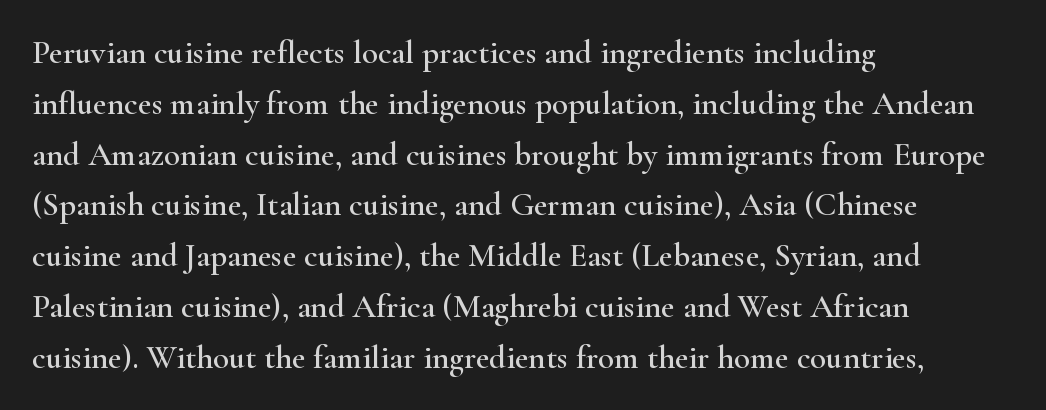
The paragraph shown leans on its left margin. Just letters on the line, the space beneath them empty. Notice how descenders clear the ascenders below comfortably — that's standard leading. Does the lettering tilt? It doesn't — this is upright.
